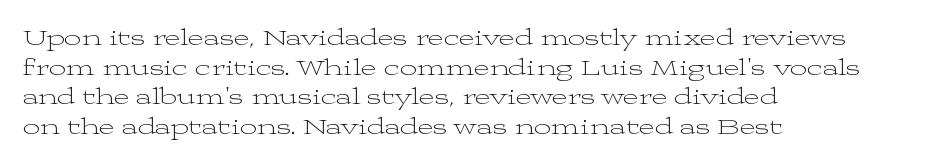
Q: Is the text bold? A: No.
Q: Is the text italic (slanted)? A: No, it is upright.
Q: Is the text underlined? A: No.
Q: How is the paragraph aligned? A: Left-aligned.
Q: Is the spacing between letters normal or unusually wide? A: Normal.
